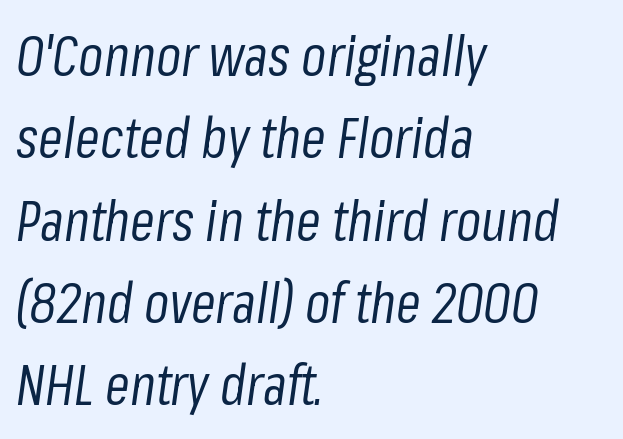
{"italic": "yes", "lean": "right", "slant_degrees": 8, "bold": "no", "weight": "regular", "width": "condensed", "stroke_contrast": "low", "x_height": "medium", "monospaced": "no", "underline": "no", "align": "left", "line_spacing": "normal", "line_spacing_ratio": 1.47, "letter_spacing": "normal", "letter_spacing_em": 0.0, "glyph_px": 56}
